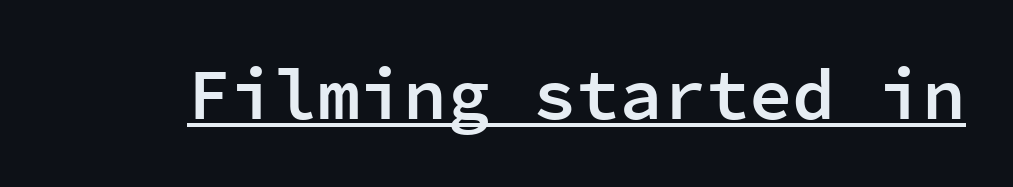
Q: Is the text bold? A: Semi-bold.
Q: Is the text italic (slanted)? A: No, it is upright.
Q: Is the typeface a serif or a sans-serif typeface? A: Sans-serif.
Q: Is the text underlined? A: Yes.
Q: Is the spacing between letters normal or unusually wide? A: Normal.
Q: Width (condensed, normal, or wide)? A: Normal.
Q: Stroke contrast? A: Low.
Q: x-height? A: Medium.
Q: Monospaced? A: Yes.
